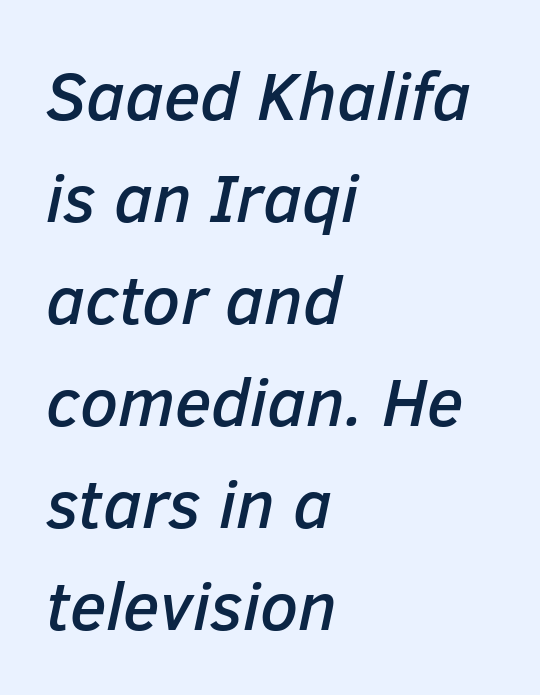
Q: Is the text italic (slanted)? A: Yes, it leans right by about 12 degrees.
Q: Is the text underlined? A: No.
Q: How is the paragraph aligned? A: Left-aligned.
Q: Is the spacing between letters normal or unusually wide? A: Normal.
Q: Is the spacing between lines tight, normal or loose? A: Normal.
Q: Width (condensed, normal, or wide)? A: Normal.
Q: Stroke contrast? A: Low.
Q: x-height? A: Medium.
Q: Monospaced? A: No.
